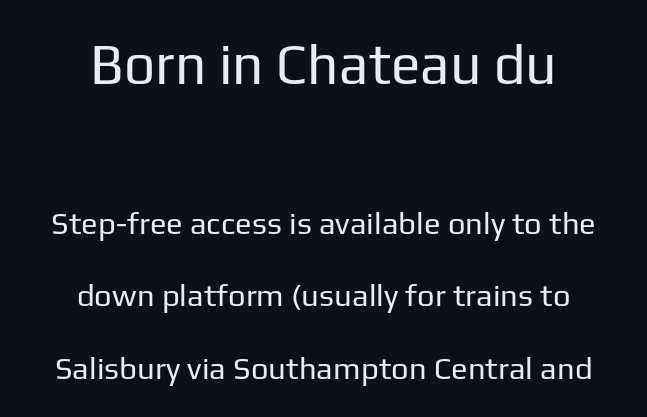
Each letter keeps its own natural width here, so spacing adapts to shape. Airy leading. The words here are not underlined. Caption: upper text group enlarged, lower text group reduced.
